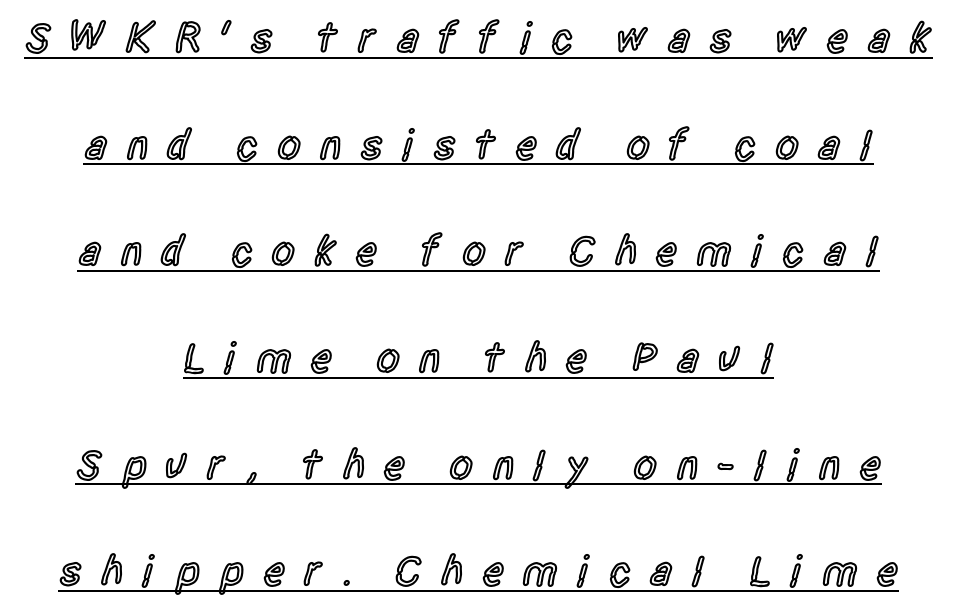
The image shows 43 px semibold, condensed sans-serif type; set centered, loose line spacing (2.48x), unusually wide letter spacing (+0.42 em), underlined; a large x-height.
